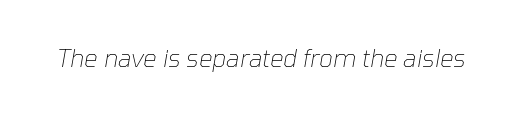
{"italic": "yes", "lean": "right", "slant_degrees": 10, "bold": "no", "underline": "no", "letter_spacing": "normal", "letter_spacing_em": 0.0, "glyph_px": 24}
